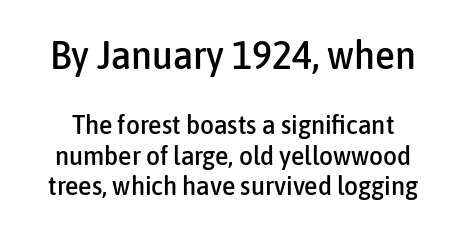
Q: Is the text italic (slanted)? A: No, it is upright.
Q: Is the typeface a serif or a sans-serif typeface? A: Sans-serif.
Q: Is the text underlined? A: No.
Q: Is the spacing between letters normal or unusually wide? A: Normal.
Q: Is the spacing between lines tight, normal or loose? A: Tight.
Q: Which block of text is set in a larger size, the first (top) or the second (bottom)? A: The first (top) one.
Q: Width (condensed, normal, or wide)? A: Condensed.
Q: Stroke contrast? A: Low.
Q: x-height? A: Medium.
Q: Monospaced? A: No.
